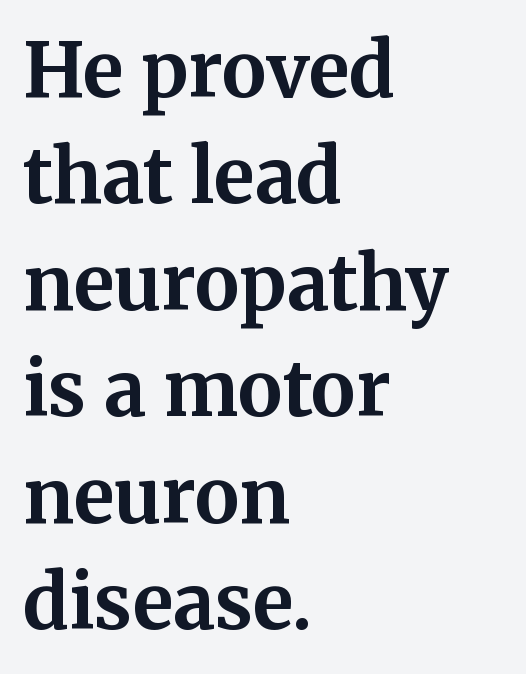
The image shows 75 px bold serif type, upright; set left-aligned, normal line spacing (1.42x), normal letter spacing, not underlined; medium stroke contrast and a medium x-height.
